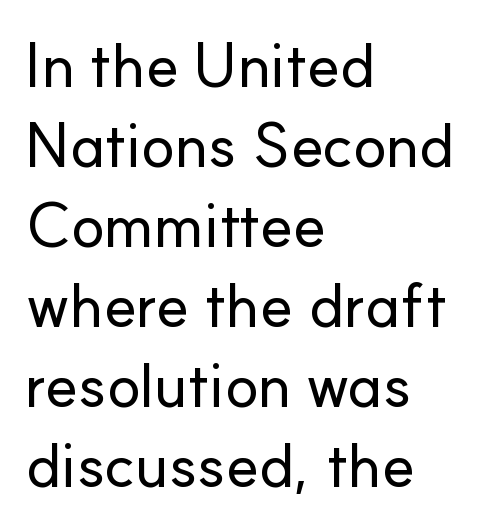
The text block is weighted toward the left margin, trailing off unevenly rightward. The type family on display is of the sans-serif kind. The letters stand straight up with perfectly vertical stems. The face used here is proportionally spaced, like ordinary book or web type. Just letters on the line, the space beneath them empty.
